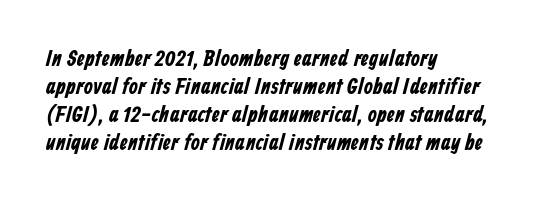
Spacing between characters is what you'd get straight out of the box. No word sits above an underline. Casual observation: everything's shoved over to the left.
